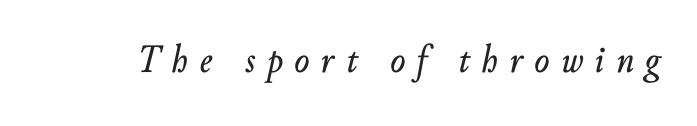
The words here are not underlined. You could not count columns in this text — the font is proportionally spaced. The passage shown has open, widely tracked lettering throughout. Designer's note — italics engaged.
